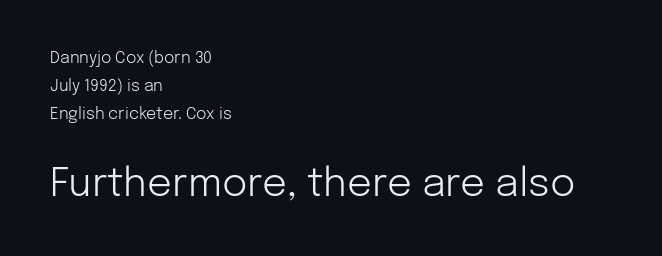
{"serif": "no", "italic": "no", "bold": "no", "weight": "light", "width": "normal", "stroke_contrast": "low", "x_height": "medium", "monospaced": "no", "underline": "no", "align": "left", "line_spacing_ratio": 1.74, "letter_spacing": "normal", "letter_spacing_em": 0.0, "larger_block": "second", "size_ratio": 2.44, "glyph_px": 39}
